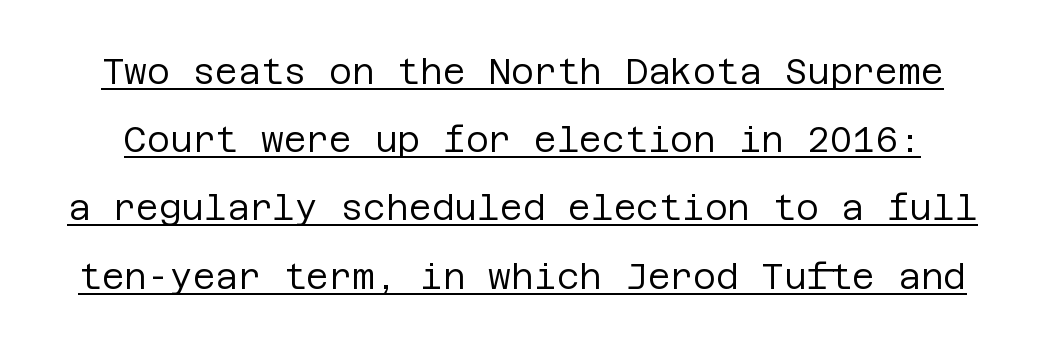
Q: Is the text bold? A: No.
Q: Is the text italic (slanted)? A: No, it is upright.
Q: Is the typeface a serif or a sans-serif typeface? A: Sans-serif.
Q: Is the text underlined? A: Yes.
Q: Is the spacing between letters normal or unusually wide? A: Normal.
Q: Is the spacing between lines tight, normal or loose? A: Loose.
Q: Width (condensed, normal, or wide)? A: Normal.
Q: Stroke contrast? A: Low.
Q: x-height? A: Large.
